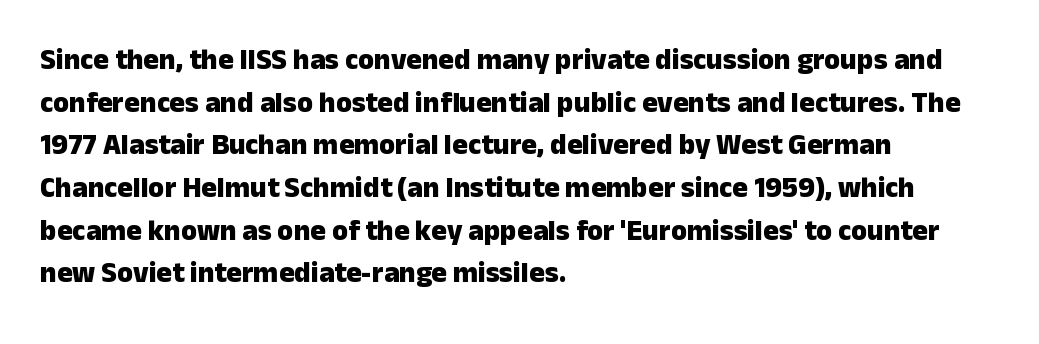
{"serif": "no", "italic": "no", "bold": "yes", "weight": "heavy", "width": "normal", "stroke_contrast": "low", "x_height": "medium", "monospaced": "no", "underline": "no", "align": "left", "line_spacing": "normal", "line_spacing_ratio": 1.47, "letter_spacing": "normal", "letter_spacing_em": 0.0, "glyph_px": 29}
